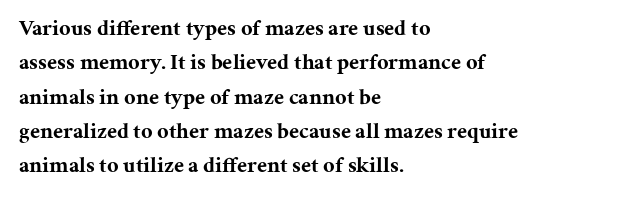
Upright lettering throughout. Just letters on the line, the space beneath them empty. The vertical gap from one line to the next is medium. Strong, thick strokes mark this as bold type. Short and long lines alike share a common starting point at left.
